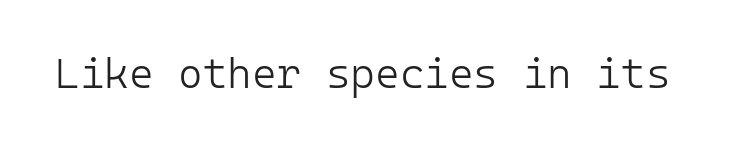
{"serif": "no", "italic": "no", "bold": "no", "weight": "light", "width": "normal", "stroke_contrast": "low", "x_height": "medium", "monospaced": "yes", "underline": "no", "letter_spacing": "normal", "letter_spacing_em": 0.0, "glyph_px": 42}
